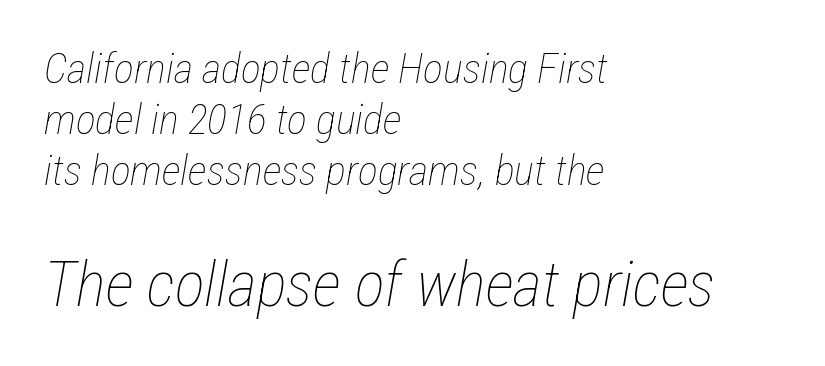
Q: Is the text bold? A: No.
Q: Is the text italic (slanted)? A: Yes, it leans right by about 12 degrees.
Q: Is the text underlined? A: No.
Q: How is the paragraph aligned? A: Left-aligned.
Q: Is the spacing between letters normal or unusually wide? A: Normal.
Q: Which block of text is set in a larger size, the first (top) or the second (bottom)? A: The second (bottom) one.
Q: Width (condensed, normal, or wide)? A: Condensed.
Q: Stroke contrast? A: Low.
Q: x-height? A: Medium.
Q: Monospaced? A: No.
